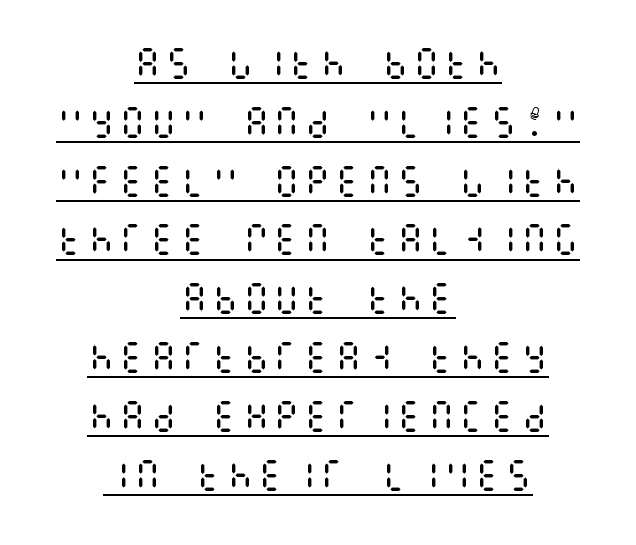
The image shows 34 px regular-weight, condensed type, upright; set centered, line spacing 1.73x, underlined; medium stroke contrast and a large x-height.
